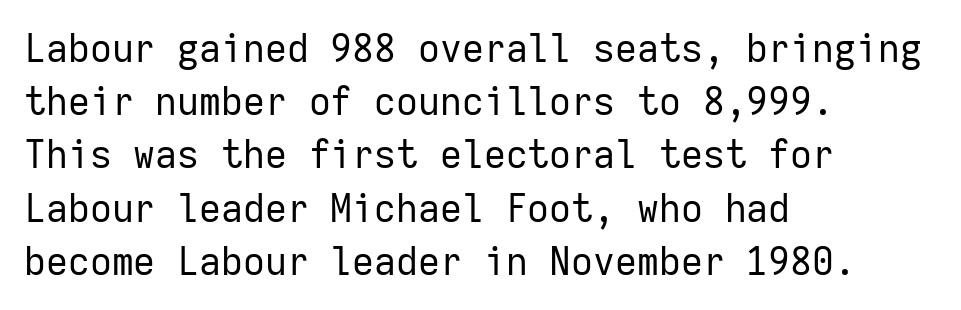
Characters follow at the spacing the type designer built in. Letters rest on an invisible, unmarked baseline. Summary of vertical rhythm: regular, with standard interline spacing. The face looks like a standard text weight, possibly lighter. Serif or sans? Sans — the stroke terminals are bare. The font's upright variant was chosen for this text.
